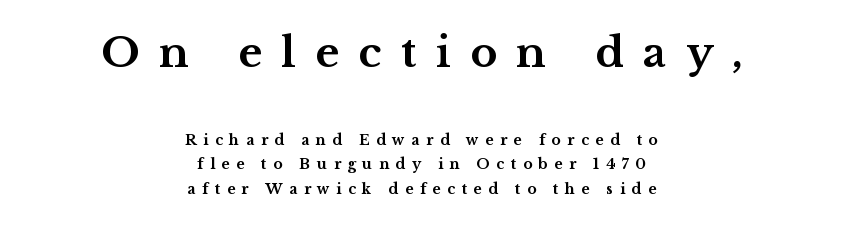
{"serif": "yes", "italic": "no", "bold": "yes", "weight": "bold", "width": "wide", "stroke_contrast": "medium", "x_height": "medium", "monospaced": "no", "underline": "no", "align": "center", "line_spacing_ratio": 1.74, "letter_spacing": "wide", "letter_spacing_em": 0.47, "larger_block": "first", "size_ratio": 2.93, "glyph_px": 41}
